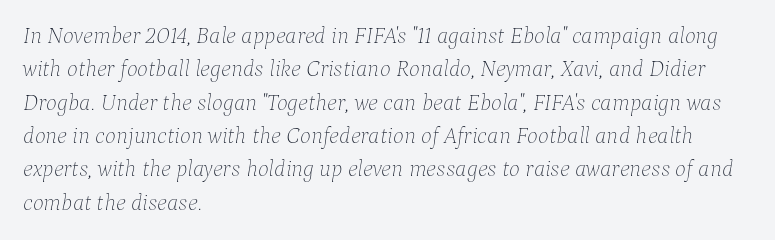
Q: Is the text bold? A: No.
Q: Is the text italic (slanted)? A: Yes, it leans right by about 9 degrees.
Q: Is the text underlined? A: No.
Q: How is the paragraph aligned? A: Left-aligned.
Q: Is the spacing between letters normal or unusually wide? A: Normal.
Q: Is the spacing between lines tight, normal or loose? A: Normal.
